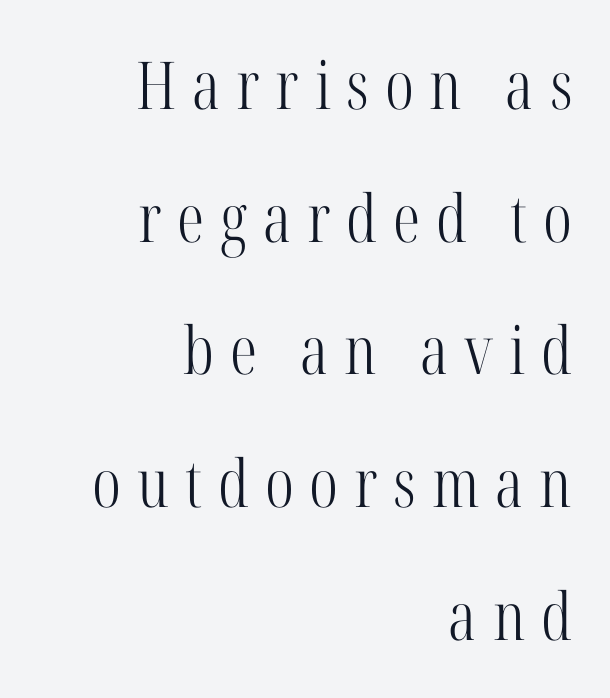
Q: Is the text bold? A: No.
Q: Is the text italic (slanted)? A: No, it is upright.
Q: Is the typeface a serif or a sans-serif typeface? A: Serif.
Q: Is the text underlined? A: No.
Q: How is the paragraph aligned? A: Right-aligned.
Q: Is the spacing between letters normal or unusually wide? A: Unusually wide.
Q: Is the spacing between lines tight, normal or loose? A: Loose.
Q: Width (condensed, normal, or wide)? A: Condensed.
Q: Stroke contrast? A: High.
Q: x-height? A: Medium.
Q: Monospaced? A: No.
